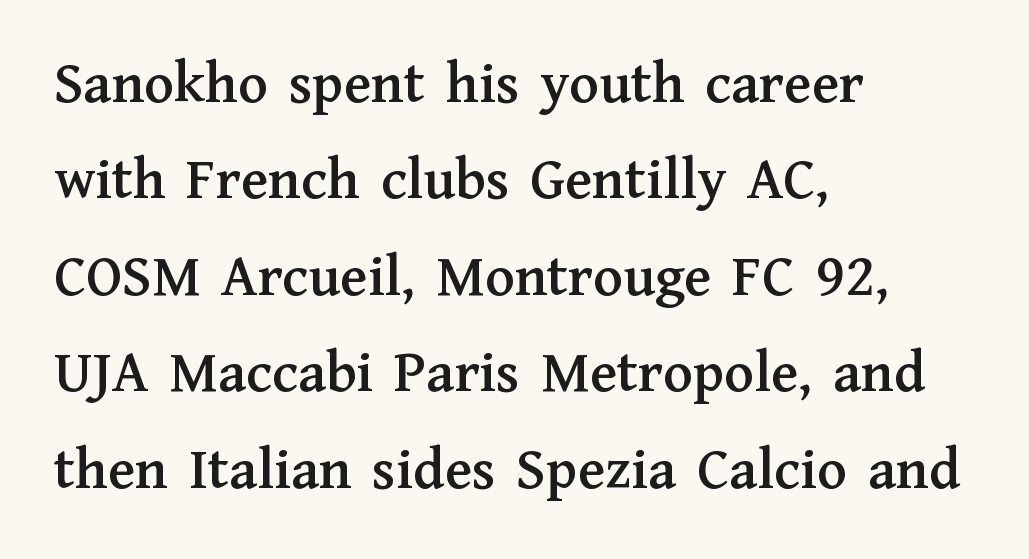
{"serif": "yes", "italic": "no", "width": "normal", "stroke_contrast": "medium", "x_height": "medium", "monospaced": "no", "underline": "no", "align": "left", "line_spacing": "normal", "line_spacing_ratio": 1.58, "letter_spacing": "normal", "letter_spacing_em": 0.0, "glyph_px": 61}
